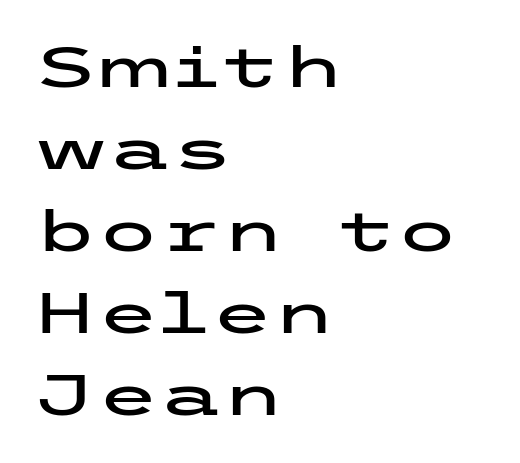
This sample uses a sans-serif face. Decoration check: the copy has no underline. Every character sits straight up, as roman type does. Successive baselines arrive at the customary interval. A typesetter would call this zero additional tracking.
